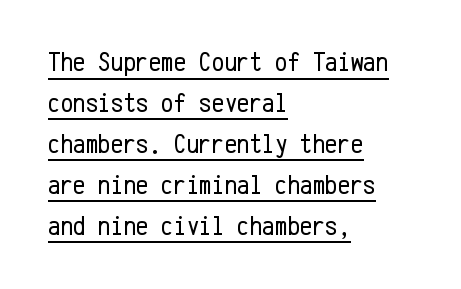
{"serif": "no", "italic": "no", "bold": "no", "weight": "regular", "width": "condensed", "stroke_contrast": "low", "x_height": "medium", "monospaced": "yes", "underline": "yes", "align": "left", "line_spacing": "normal", "line_spacing_ratio": 1.46, "letter_spacing": "normal", "letter_spacing_em": 0.0, "glyph_px": 28}
